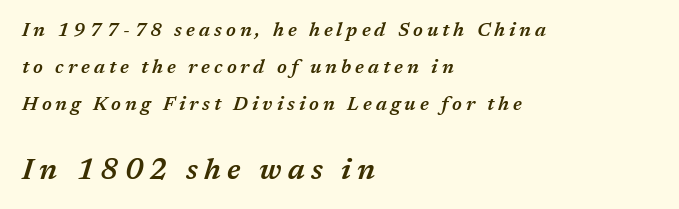
{"italic": "yes", "lean": "right", "slant_degrees": 17, "bold": "semi", "weight": "semibold", "width": "normal", "stroke_contrast": "medium", "x_height": "medium", "monospaced": "no", "underline": "no", "align": "left", "line_spacing": "loose", "line_spacing_ratio": 1.96, "letter_spacing": "wide", "letter_spacing_em": 0.21, "larger_block": "second", "size_ratio": 1.53, "glyph_px": 29}
